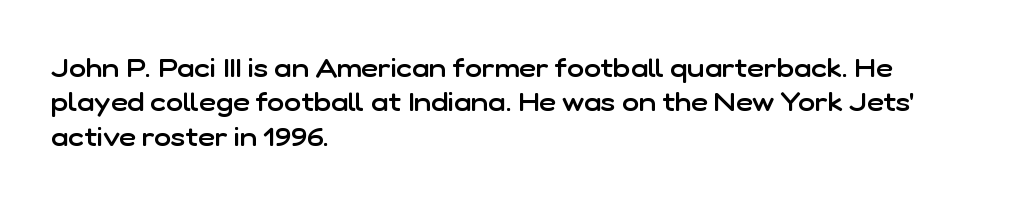
Q: Is the text bold? A: Semi-bold.
Q: Is the text italic (slanted)? A: No, it is upright.
Q: Is the text underlined? A: No.
Q: How is the paragraph aligned? A: Left-aligned.
Q: Is the spacing between letters normal or unusually wide? A: Normal.
Q: Is the spacing between lines tight, normal or loose? A: Normal.
